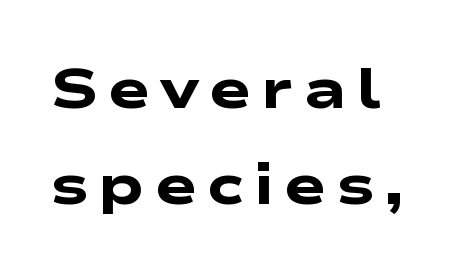
{"serif": "no", "bold": "yes", "weight": "heavy", "width": "wide", "stroke_contrast": "low", "x_height": "medium", "monospaced": "no", "underline": "no", "line_spacing": "normal", "line_spacing_ratio": 1.68, "glyph_px": 57}
